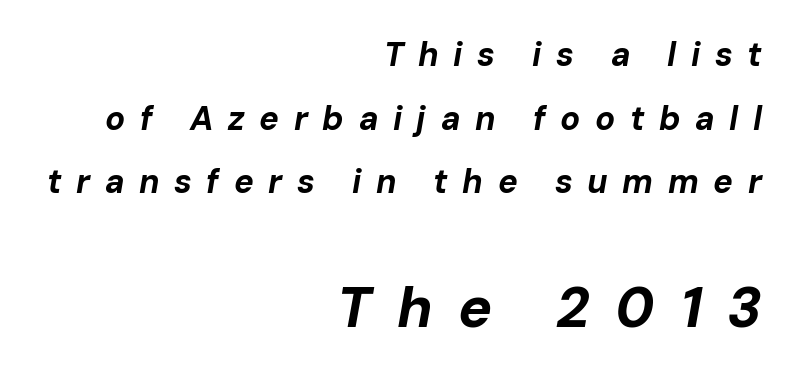
{"italic": "yes", "lean": "right", "slant_degrees": 10, "bold": "yes", "weight": "bold", "width": "normal", "stroke_contrast": "low", "x_height": "medium", "monospaced": "no", "underline": "no", "align": "right", "line_spacing": "loose", "line_spacing_ratio": 1.93, "letter_spacing": "wide", "letter_spacing_em": 0.44, "larger_block": "second", "size_ratio": 1.73, "glyph_px": 57}
